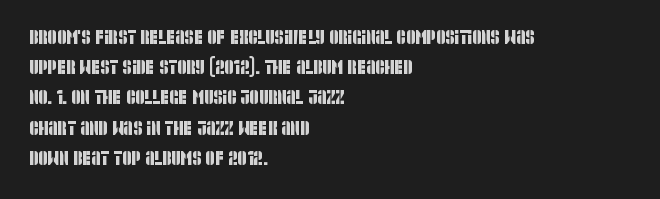
{"underline": "no", "align": "left", "line_spacing": "normal", "line_spacing_ratio": 1.51, "letter_spacing": "normal", "letter_spacing_em": 0.0, "glyph_px": 20}
